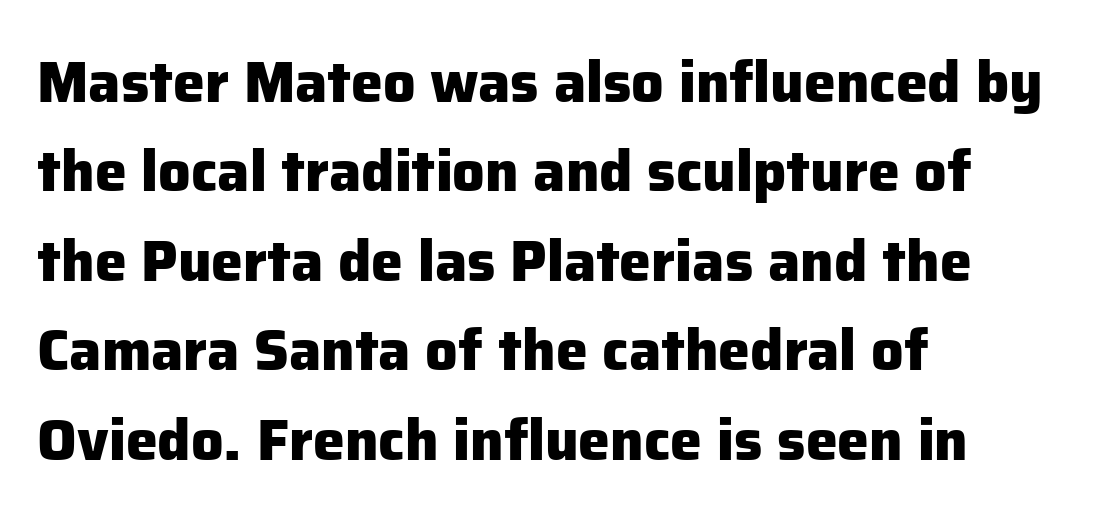
Italic? Not at all — the glyphs are vertical. Students, this is bold: see how much ink each stroke carries. Letterform terminals end flat and unadorned throughout the passage. How are the letters spaced? Ordinarily, with no added tracking.
